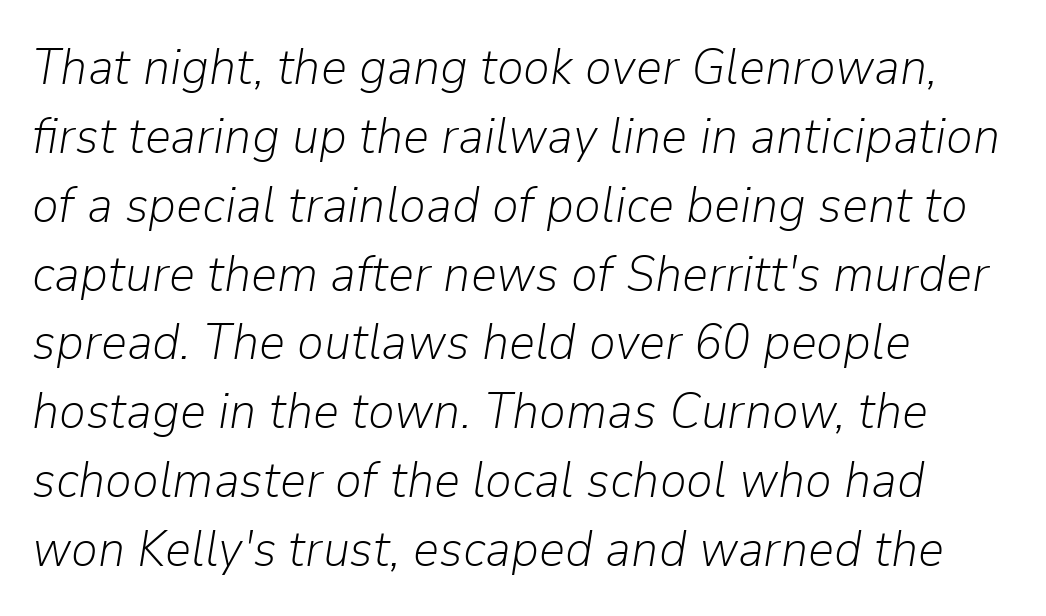
The image shows 51 px light type, italic (leaning right); set left-aligned, normal line spacing (1.35x), normal letter spacing, not underlined; low stroke contrast and a medium x-height.
